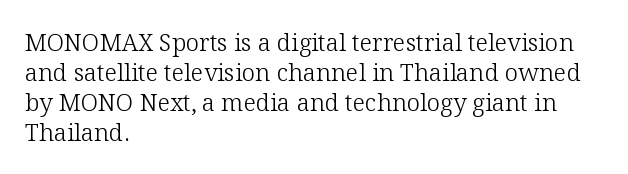
The image shows 24 px text type, upright; set left-aligned, normal line spacing (1.25x), normal letter spacing, not underlined.
